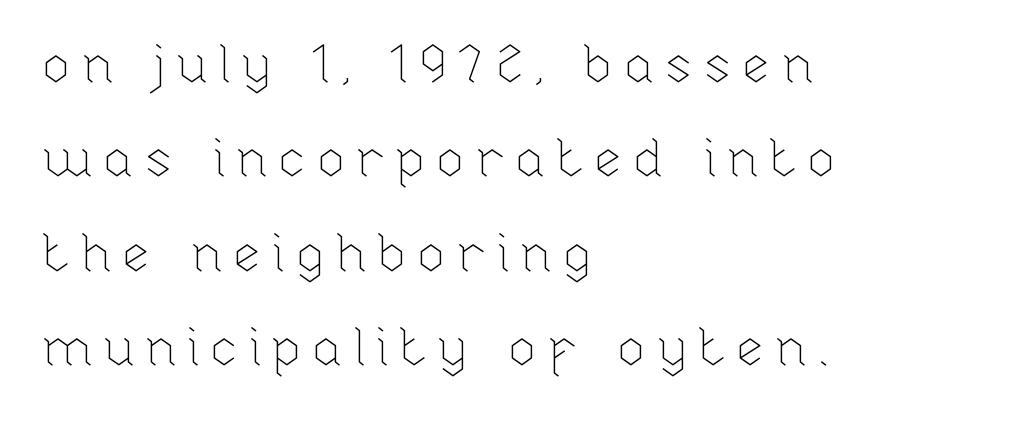
One-word summary of the alignment: left. Type without underlining. The font's upright variant was chosen for this text. No heavy texture on the line: the type isn't bold.
